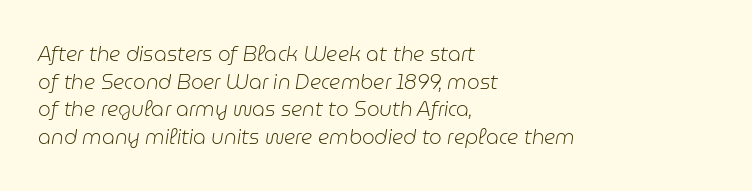
Q: Is the text bold? A: No.
Q: Is the text italic (slanted)? A: Yes, it leans right by about 9 degrees.
Q: Is the text underlined? A: No.
Q: How is the paragraph aligned? A: Left-aligned.
Q: Is the spacing between letters normal or unusually wide? A: Normal.
Q: Is the spacing between lines tight, normal or loose? A: Normal.
